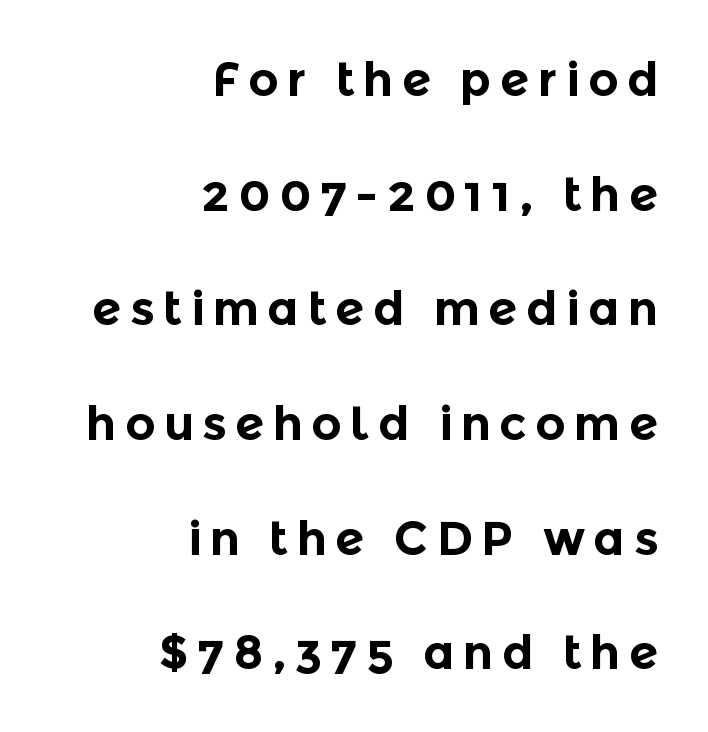
The image shows 47 px bold sans-serif type, upright; set right-aligned, loose line spacing (2.44x), not underlined; a medium x-height.
